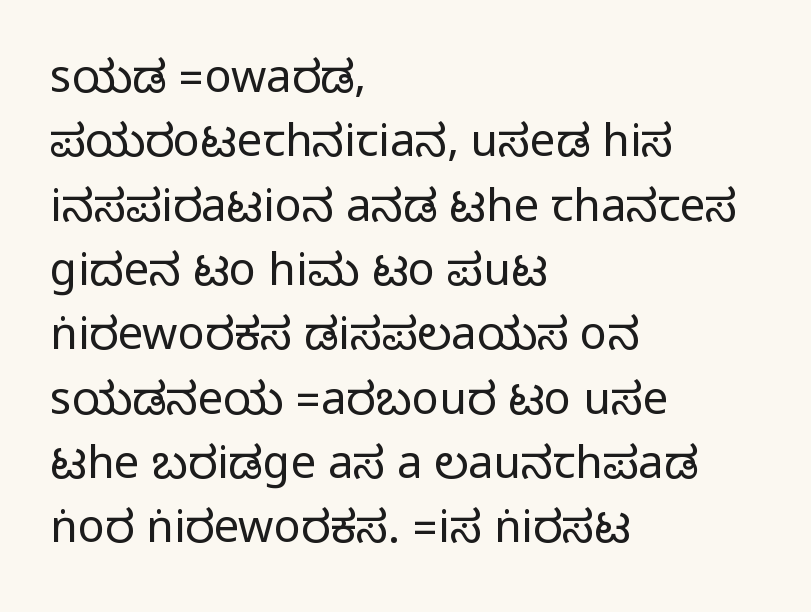
{"serif": "no", "italic": "no", "width": "condensed", "stroke_contrast": "medium", "monospaced": "no", "underline": "no", "align": "left", "line_spacing": "normal", "line_spacing_ratio": 1.43, "letter_spacing": "normal", "letter_spacing_em": 0.0, "glyph_px": 45}
